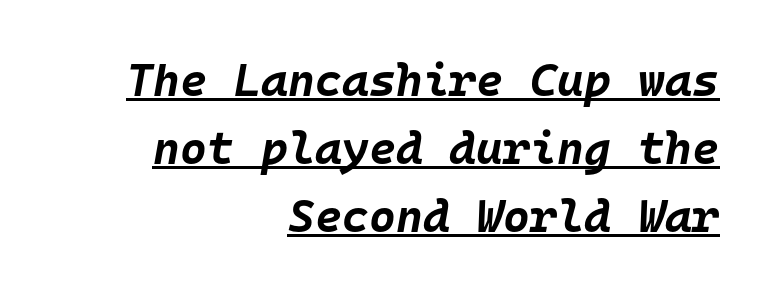
Q: Is the text bold? A: Yes.
Q: Is the text italic (slanted)? A: Yes, it leans right by about 10 degrees.
Q: Is the text underlined? A: Yes.
Q: How is the paragraph aligned? A: Right-aligned.
Q: Is the spacing between letters normal or unusually wide? A: Normal.
Q: Is the spacing between lines tight, normal or loose? A: Normal.
Q: Width (condensed, normal, or wide)? A: Normal.
Q: Stroke contrast? A: Low.
Q: x-height? A: Large.
Q: Monospaced? A: Yes.
